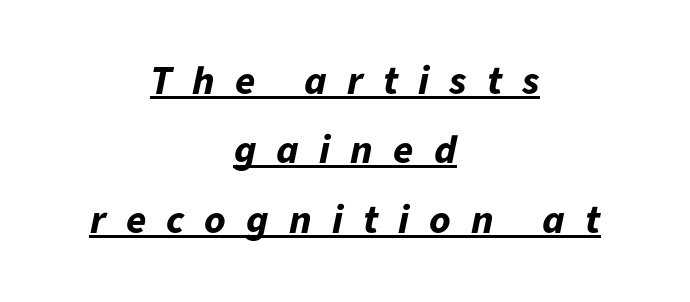
{"italic": "yes", "lean": "right", "slant_degrees": 11, "bold": "yes", "weight": "bold", "width": "normal", "stroke_contrast": "low", "x_height": "medium", "monospaced": "no", "underline": "yes", "align": "center", "line_spacing": "normal", "line_spacing_ratio": 1.69, "letter_spacing": "wide", "letter_spacing_em": 0.49, "glyph_px": 41}
